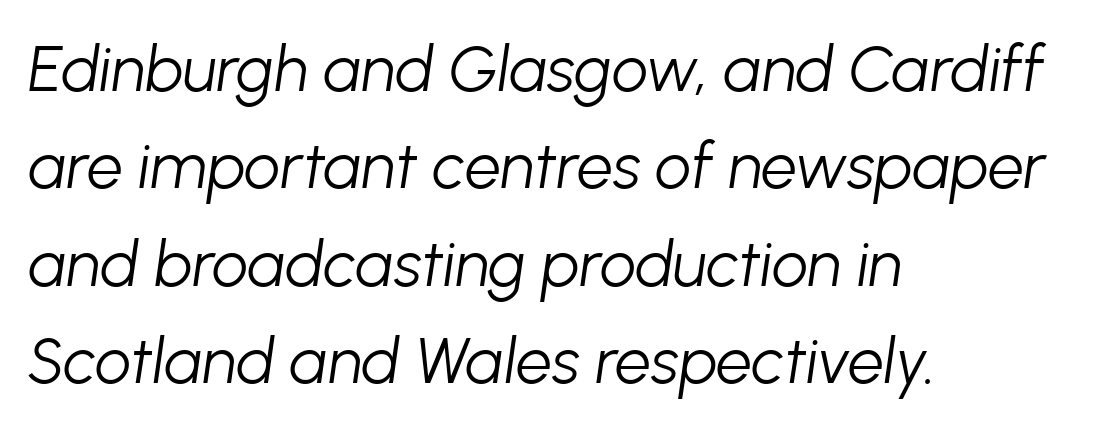
The image shows 64 px light type, italic (leaning right); set left-aligned, normal line spacing (1.52x), normal letter spacing, not underlined; low stroke contrast and a medium x-height.
